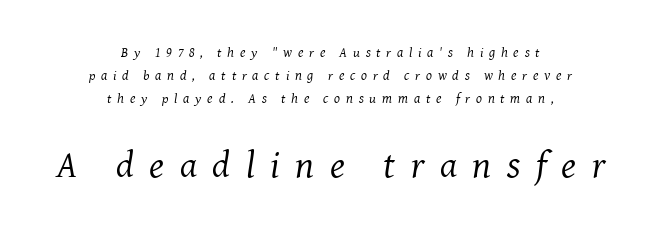
Q: Is the text bold? A: No.
Q: Is the text italic (slanted)? A: Yes, it leans right by about 8 degrees.
Q: Is the typeface a serif or a sans-serif typeface? A: Serif.
Q: Is the text underlined? A: No.
Q: How is the paragraph aligned? A: Centered.
Q: Is the spacing between letters normal or unusually wide? A: Unusually wide.
Q: Is the spacing between lines tight, normal or loose? A: Normal.
Q: Which block of text is set in a larger size, the first (top) or the second (bottom)? A: The second (bottom) one.
Q: Width (condensed, normal, or wide)? A: Normal.
Q: Stroke contrast? A: Medium.
Q: x-height? A: Medium.
Q: Monospaced? A: No.
